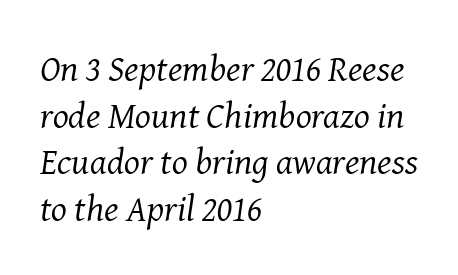
{"serif": "yes", "italic": "yes", "lean": "right", "slant_degrees": 8, "bold": "no", "weight": "regular", "width": "normal", "stroke_contrast": "medium", "x_height": "medium", "monospaced": "no", "underline": "no", "align": "left", "line_spacing": "normal", "line_spacing_ratio": 1.26, "letter_spacing": "normal", "letter_spacing_em": 0.0, "glyph_px": 37}
